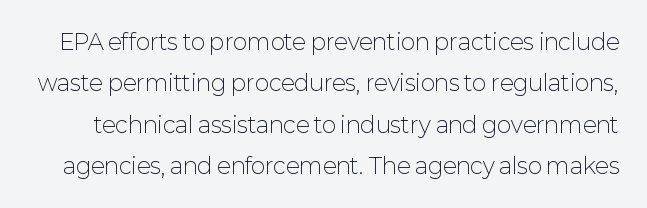
{"italic": "no", "bold": "no", "underline": "no", "line_spacing_ratio": 1.88, "letter_spacing": "normal", "letter_spacing_em": 0.0, "glyph_px": 22}
